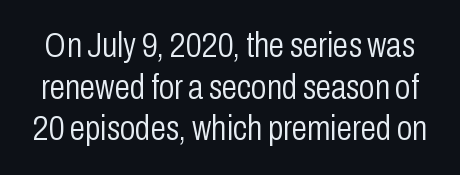
A clean baseline with only descenders dipping below it. In terms of posture, this sample is upright. Look at the tracking — it's just the regular setting, nothing added. Examine the stroke ends and you'll find no serifs. Each letter keeps its own natural width here, so spacing adapts to shape. The cut favours lightness, reaching ordinary text weight at its darkest.
